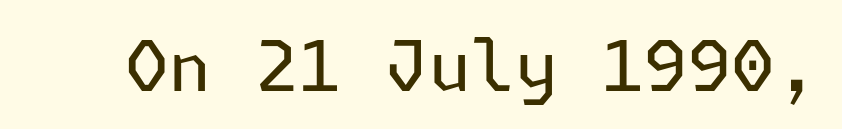
Q: Is the text bold? A: No.
Q: Is the text italic (slanted)? A: No, it is upright.
Q: Is the typeface a serif or a sans-serif typeface? A: Sans-serif.
Q: Is the text underlined? A: No.
Q: Is the spacing between letters normal or unusually wide? A: Normal.
Q: Width (condensed, normal, or wide)? A: Normal.
Q: Stroke contrast? A: Low.
Q: x-height? A: Medium.
